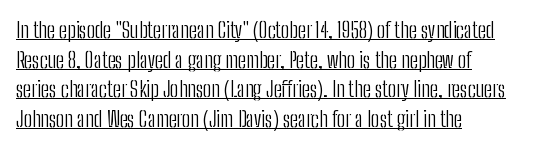
The cut favours lightness, reaching ordinary text weight at its darkest. This sample uses plain, unmodified letter spacing. This rendering uses left alignment, leaving the right contour irregular. The passage shown stacks its lines at a standard gap. Nope, not italic — everything's standing straight. A rule runs beneath these lines of type.
